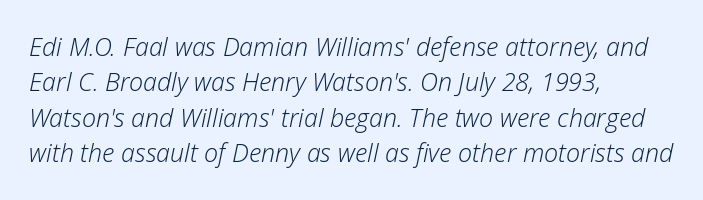
{"italic": "yes", "lean": "right", "slant_degrees": 12, "bold": "no", "underline": "no", "align": "left", "line_spacing": "normal", "line_spacing_ratio": 1.42, "letter_spacing": "normal", "letter_spacing_em": 0.0, "glyph_px": 25}
